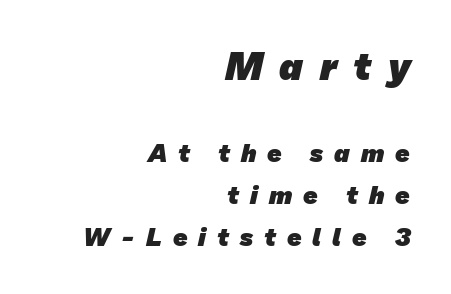
The lines are quadded right. The space directly below the letters is spotless. Check where the strokes stop: nothing finishes them off — pure sans. Here the glyphs are tracked loosely, breaking word shapes into spaced letters. Character widths vary here, with narrow letters taking less room than wide ones. Interline gaps are of average width in this sample.
